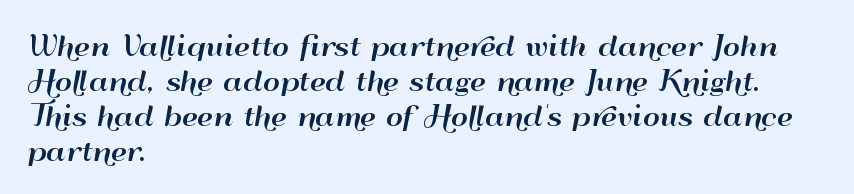
Q: Is the text italic (slanted)? A: Yes.
Q: Is the text underlined? A: No.
Q: How is the paragraph aligned? A: Left-aligned.
Q: Is the spacing between letters normal or unusually wide? A: Normal.
Q: Is the spacing between lines tight, normal or loose? A: Normal.
